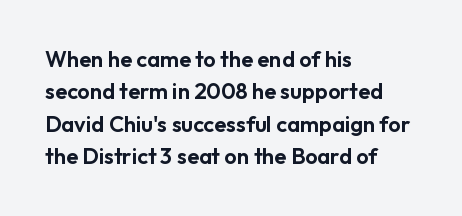
{"italic": "no", "underline": "no", "align": "left", "line_spacing": "normal", "line_spacing_ratio": 1.47, "letter_spacing": "normal", "letter_spacing_em": 0.0, "glyph_px": 22}
